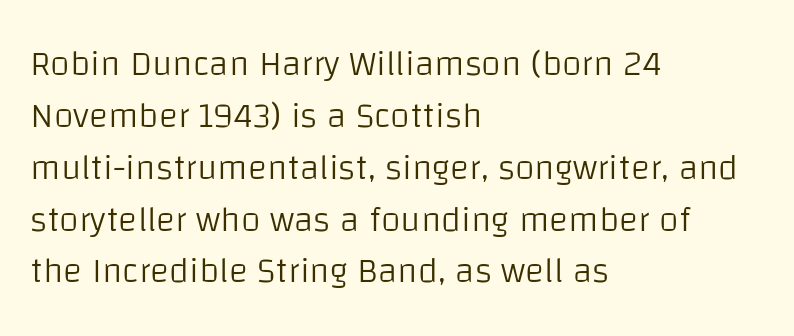
{"serif": "no", "italic": "no", "bold": "no", "weight": "light", "width": "normal", "stroke_contrast": "low", "x_height": "large", "monospaced": "no", "underline": "no", "align": "left", "line_spacing": "normal", "line_spacing_ratio": 1.44, "letter_spacing": "normal", "letter_spacing_em": 0.0, "glyph_px": 36}
